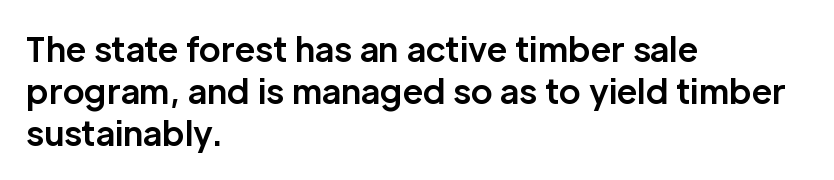
Q: Is the text bold? A: Yes.
Q: Is the text italic (slanted)? A: No, it is upright.
Q: Is the typeface a serif or a sans-serif typeface? A: Sans-serif.
Q: Is the text underlined? A: No.
Q: How is the paragraph aligned? A: Left-aligned.
Q: Is the spacing between letters normal or unusually wide? A: Normal.
Q: Is the spacing between lines tight, normal or loose? A: Normal.
Q: Width (condensed, normal, or wide)? A: Normal.
Q: Stroke contrast? A: Low.
Q: x-height? A: Medium.
Q: Monospaced? A: No.
